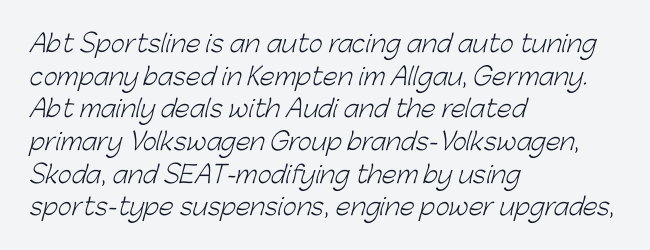
The image shows 24 px text type; set left-aligned, normal line spacing (1.36x), normal letter spacing, not underlined.
